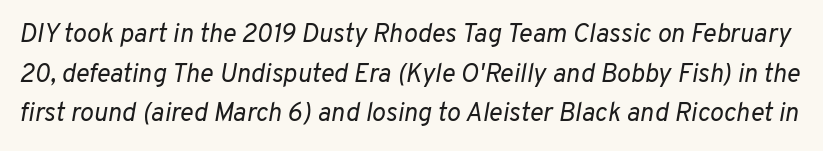
Q: Is the text bold? A: No.
Q: Is the text italic (slanted)? A: Yes, it leans right by about 10 degrees.
Q: Is the text underlined? A: No.
Q: Is the spacing between letters normal or unusually wide? A: Normal.
Q: Is the spacing between lines tight, normal or loose? A: Normal.
